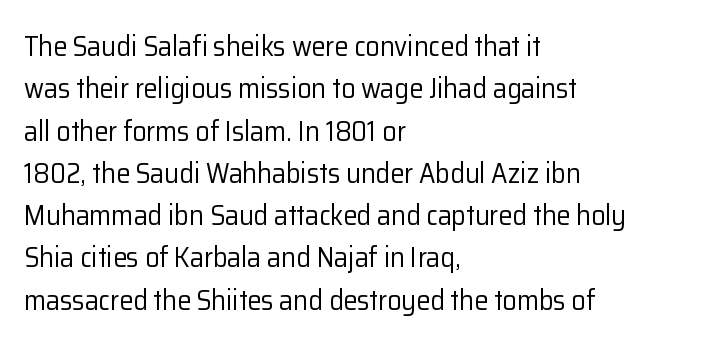
Alignment: flush left. Beneath every word, the page is bare. Successive baselines arrive at the customary interval. The rendering keeps characters at their native spacing. The glyphs in this specimen are sans serif. Note the varied advance widths — an 'i' is clearly narrower than an 'm'.
